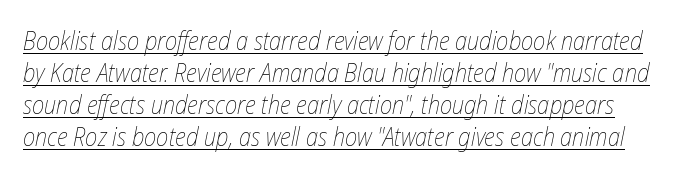
Is the type slanted? Yes — the strokes lean at a clear angle. Observe the ordinary spacing: letters are neighbours, not strangers. Does a line run under the words? Yes, clearly. The rendering uses a moderate line-height, typical for paragraphs.
